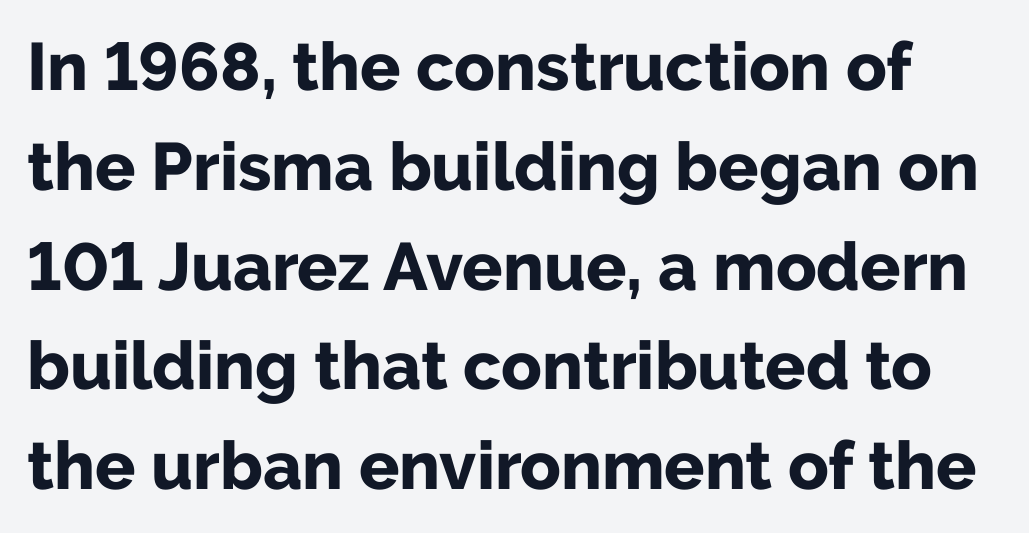
The image shows 67 px bold sans-serif type, upright; set normal line spacing (1.49x), normal letter spacing, not underlined; low stroke contrast and a medium x-height.
